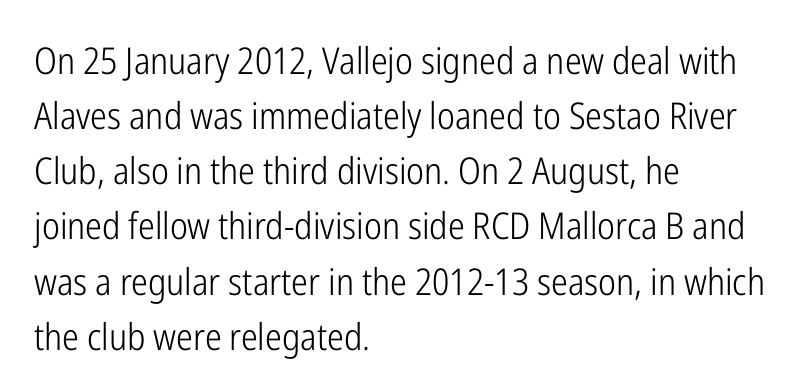
The image shows 37 px light, condensed sans-serif type, upright; set left-aligned, normal line spacing (1.49x), normal letter spacing, not underlined; low stroke contrast and a medium x-height.
